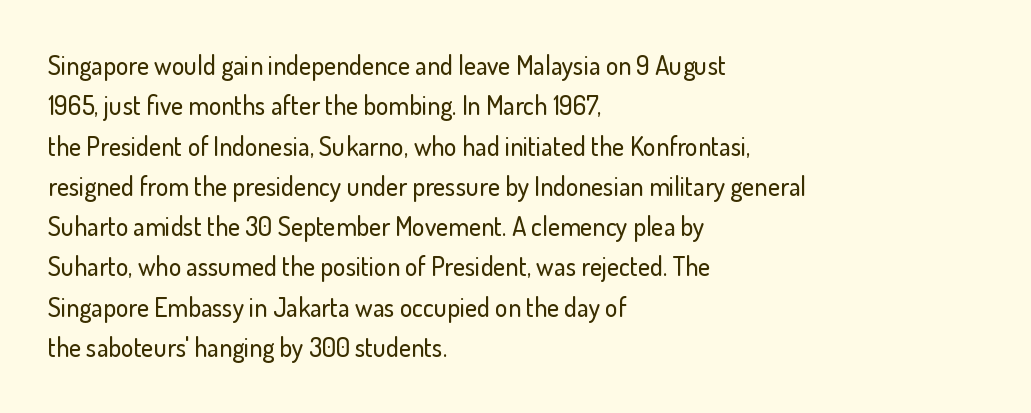
Q: Is the text italic (slanted)? A: No, it is upright.
Q: Is the text underlined? A: No.
Q: How is the paragraph aligned? A: Left-aligned.
Q: Is the spacing between letters normal or unusually wide? A: Normal.
Q: Is the spacing between lines tight, normal or loose? A: Normal.
